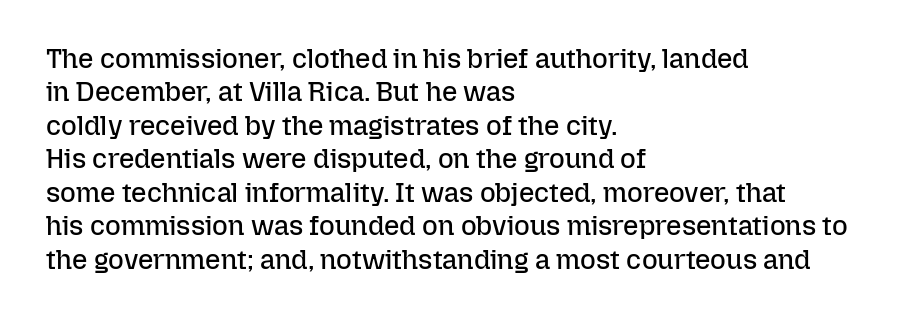
The image shows 27 px text type, upright; set left-aligned, line spacing 1.24x, normal letter spacing, not underlined.
